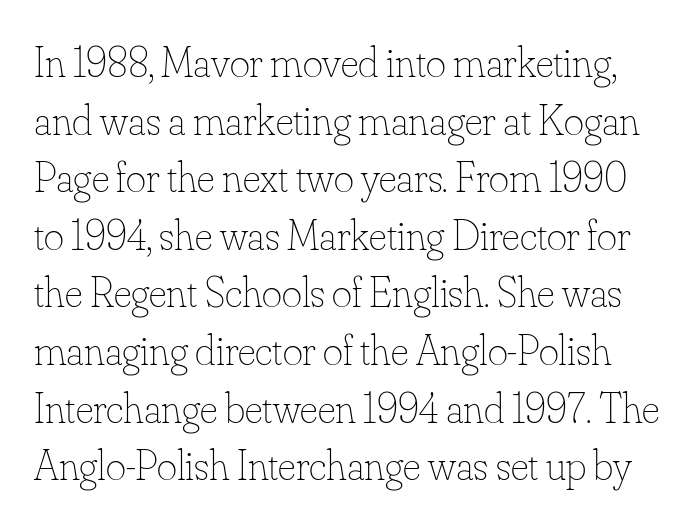
The image shows 43 px thin type, upright; set normal line spacing (1.34x), normal letter spacing, not underlined; low stroke contrast and a small x-height.
